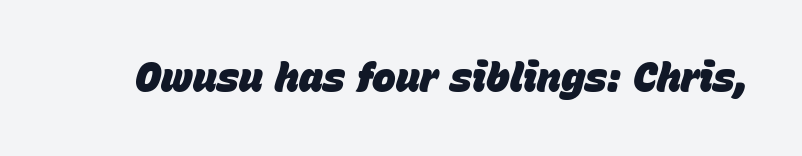
Q: Is the text bold? A: Yes.
Q: Is the text italic (slanted)? A: Yes, it leans right by about 15 degrees.
Q: Is the text underlined? A: No.
Q: Is the spacing between letters normal or unusually wide? A: Normal.
Q: Width (condensed, normal, or wide)? A: Normal.
Q: Stroke contrast? A: Low.
Q: x-height? A: Large.
Q: Monospaced? A: No.
